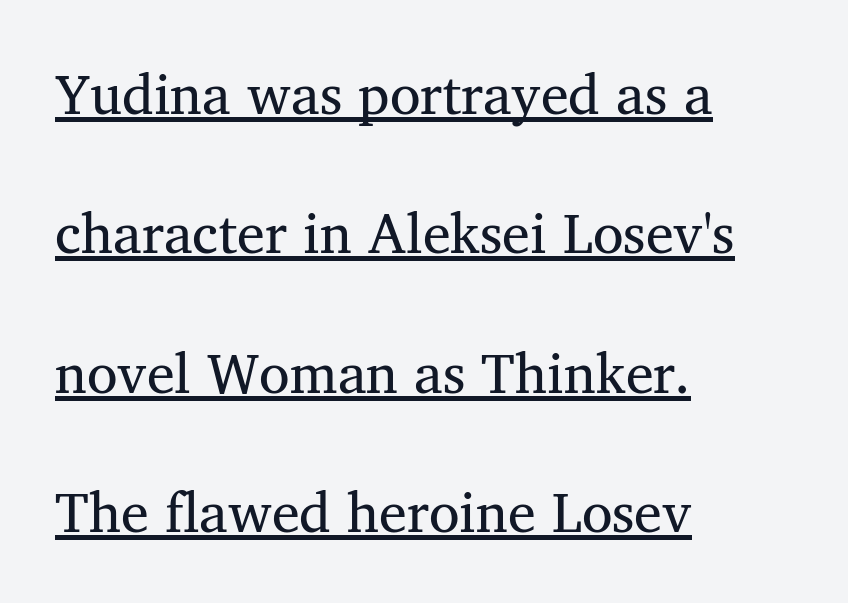
{"serif": "yes", "bold": "no", "weight": "regular", "width": "normal", "stroke_contrast": "medium", "x_height": "medium", "monospaced": "no", "underline": "yes", "align": "left", "line_spacing": "loose", "line_spacing_ratio": 2.49, "letter_spacing": "normal", "letter_spacing_em": 0.0, "glyph_px": 56}
